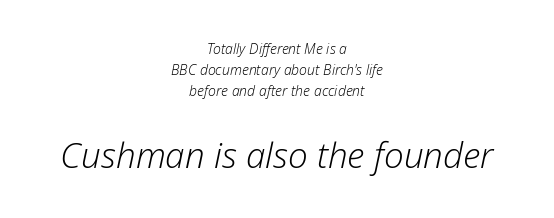
{"italic": "yes", "lean": "right", "slant_degrees": 12, "bold": "no", "weight": "light", "width": "normal", "stroke_contrast": "low", "x_height": "medium", "monospaced": "no", "underline": "no", "align": "center", "line_spacing": "normal", "line_spacing_ratio": 1.49, "letter_spacing": "normal", "letter_spacing_em": 0.0, "larger_block": "second", "size_ratio": 2.5, "glyph_px": 35}
